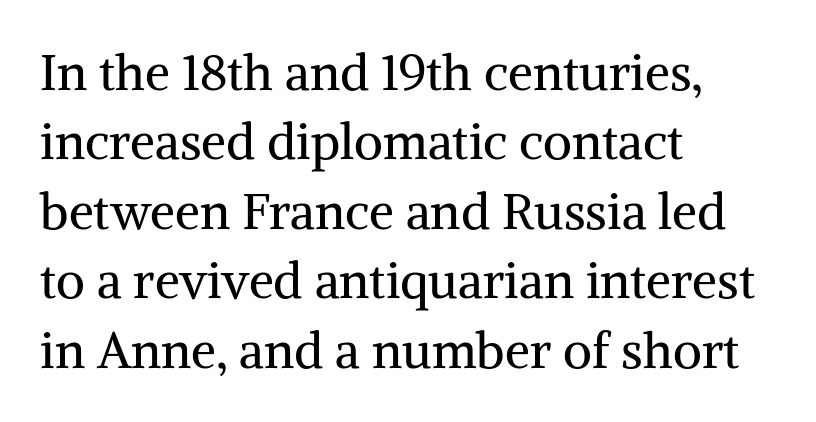
The image shows 50 px regular-weight serif type, upright; set left-aligned, normal line spacing (1.39x), normal letter spacing, not underlined; medium stroke contrast and a medium x-height.
